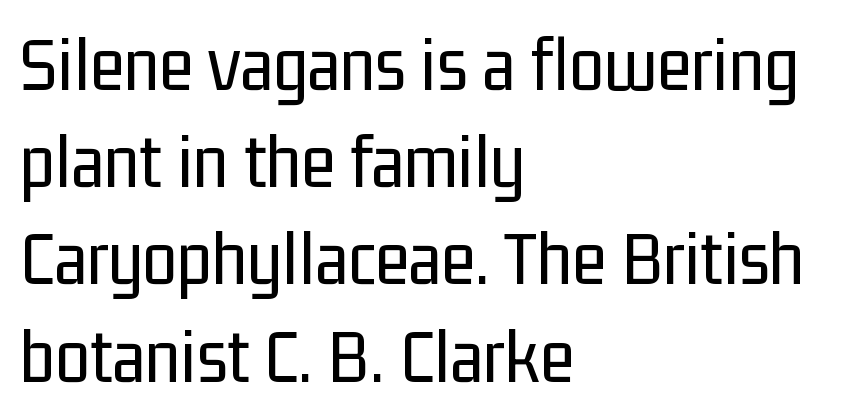
The baseline area is clear. The letterforms sit shoulder to shoulder at normal distance. Is this a sans? Yes — the strokes have no serifs. Character widths vary here, with narrow letters taking less room than wide ones.
